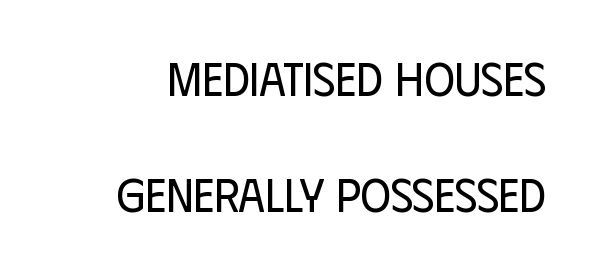
The image shows 47 px regular-weight, condensed sans-serif type, upright; set loose line spacing (2.46x), normal letter spacing, not underlined; low stroke contrast and a large x-height.
